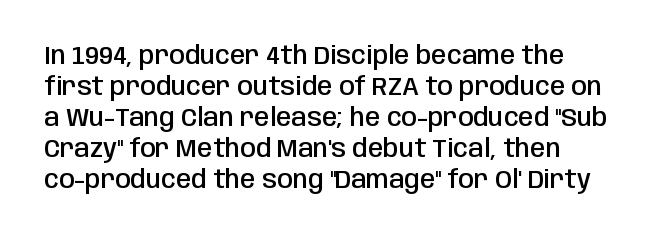
The image shows 25 px text type, upright; set line spacing 1.24x, normal letter spacing, not underlined.
